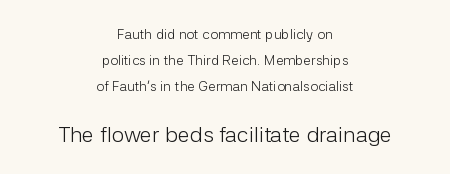
{"italic": "no", "bold": "no", "underline": "no", "align": "center", "line_spacing_ratio": 1.87, "letter_spacing": "normal", "letter_spacing_em": 0.0, "larger_block": "second", "size_ratio": 1.57, "glyph_px": 22}
